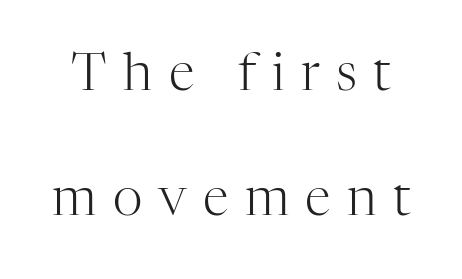
{"serif": "yes", "italic": "no", "bold": "no", "weight": "light", "width": "normal", "stroke_contrast": "high", "x_height": "medium", "monospaced": "no", "underline": "no", "line_spacing": "loose", "line_spacing_ratio": 2.41, "letter_spacing": "wide", "letter_spacing_em": 0.31, "glyph_px": 52}
